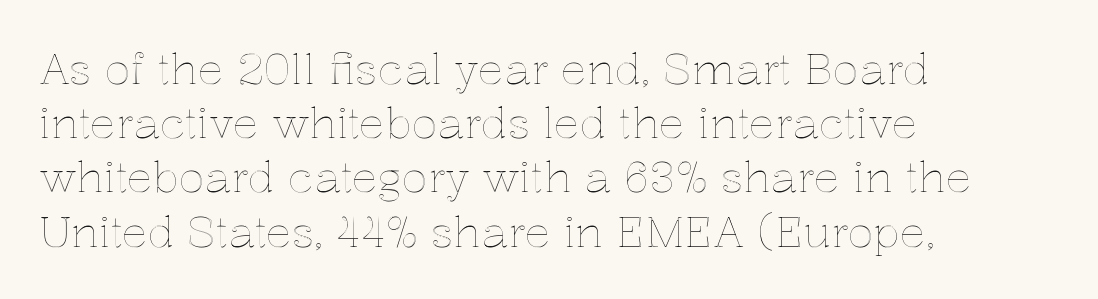
Is the letter spacing exaggerated? No — it looks like the ordinary default. The rendering uses natural spacing where letterforms have individual widths. The paragraph has a hard left edge and a soft right edge. The line-height multiplier appears to be the usual default. The space directly below the letters is spotless.
